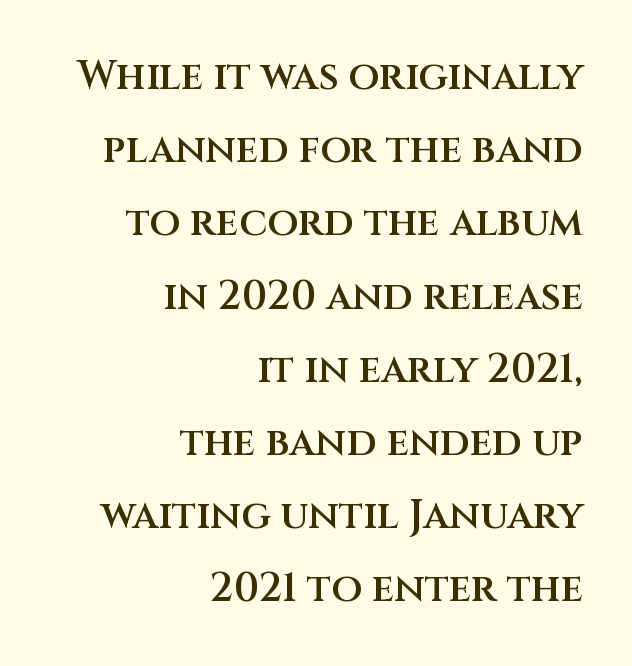
The glyphs have the mass of a demibold cut, below bold. Are there feet on the stems? There aren't — it's a sans. Short and long lines alike share a common ending point at right. Descender tails drop into unmarked territory. This sample has the flowing, uneven cadence of proportional lettering.
